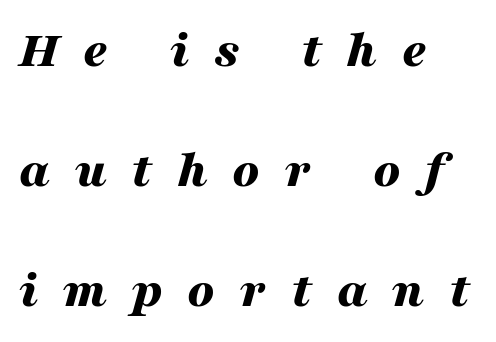
The image shows 53 px bold, wide type, italic (leaning right); set left-aligned, loose line spacing (2.26x), unusually wide letter spacing (+0.47 em), not underlined; medium stroke contrast and a medium x-height.
